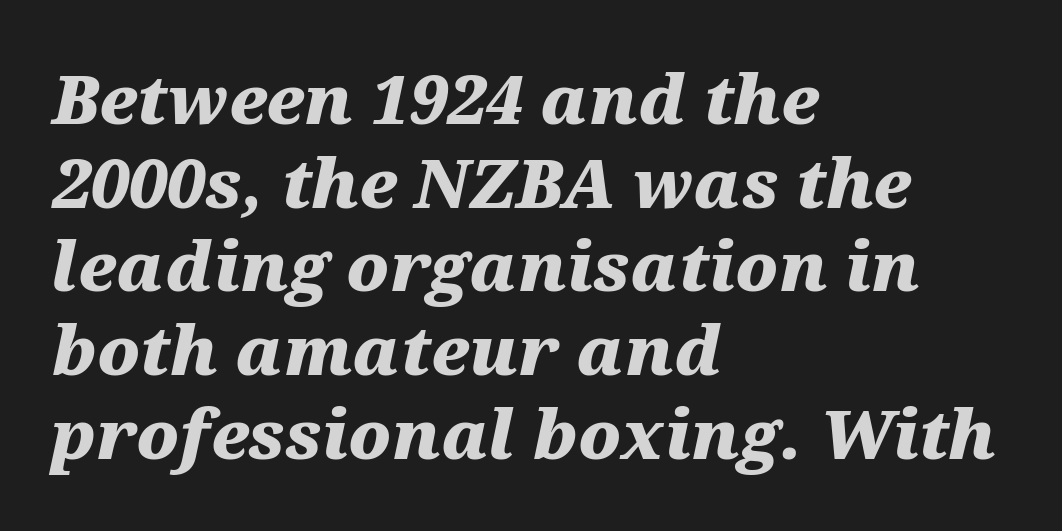
{"italic": "yes", "lean": "right", "slant_degrees": 12, "bold": "yes", "weight": "heavy", "width": "wide", "stroke_contrast": "medium", "x_height": "medium", "monospaced": "no", "underline": "no", "align": "left", "line_spacing": "normal", "line_spacing_ratio": 1.25, "letter_spacing": "normal", "letter_spacing_em": 0.0, "glyph_px": 67}
